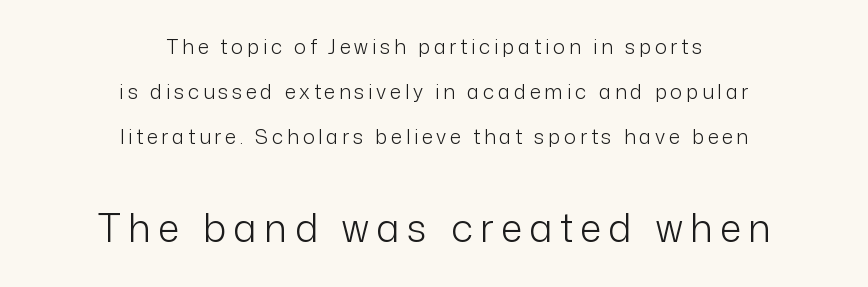
Two sizes are in play, and the larger belongs to the second block. When letters stand straight like this, we call the style roman or upright. Horizontally, the lines are justified to the midpoint only. The passage shown is typed in a proportional face where columns would drift. Honestly, there is no underline to notice here at all.
